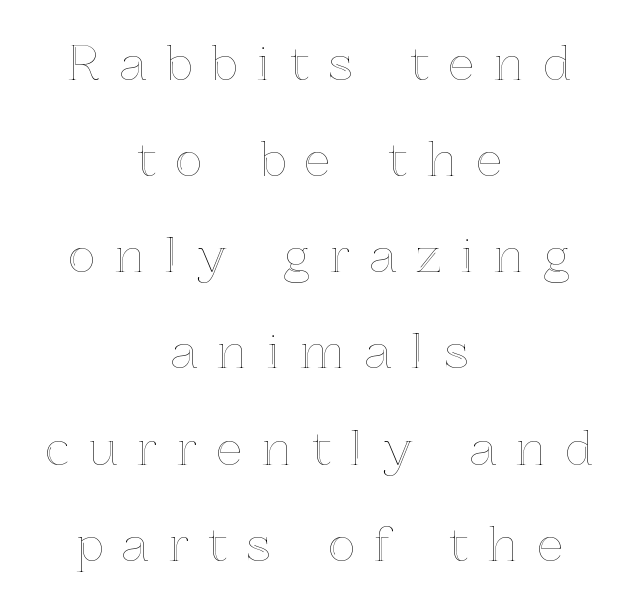
The image shows 46 px text type, upright; set centered, loose line spacing (2.09x), unusually wide letter spacing (+0.43 em), not underlined; a medium x-height.
